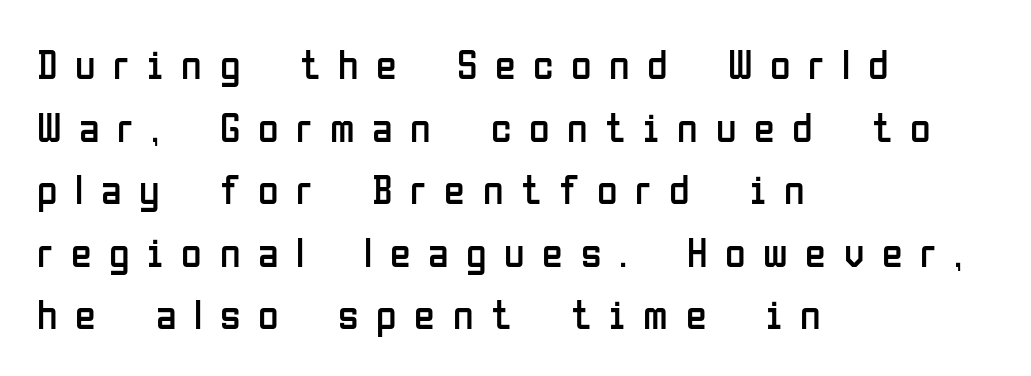
{"serif": "no", "italic": "no", "bold": "no", "weight": "regular", "width": "condensed", "stroke_contrast": "low", "x_height": "medium", "monospaced": "no", "underline": "no", "align": "left", "line_spacing": "normal", "line_spacing_ratio": 1.49, "letter_spacing": "wide", "letter_spacing_em": 0.42, "glyph_px": 42}
